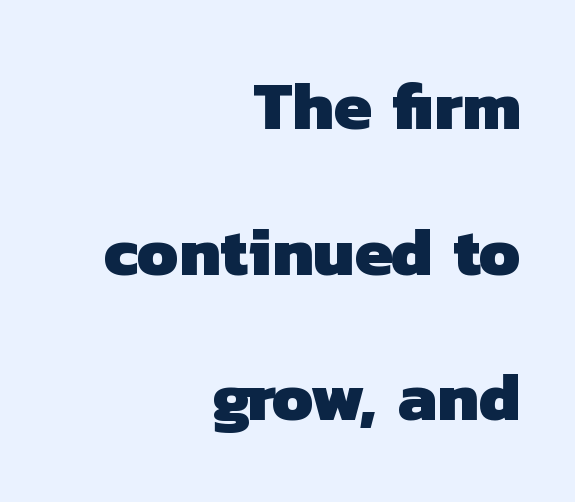
The image shows 68 px heavy sans-serif type; set right-aligned, loose line spacing (2.14x), normal letter spacing, not underlined; low stroke contrast and a medium x-height.
